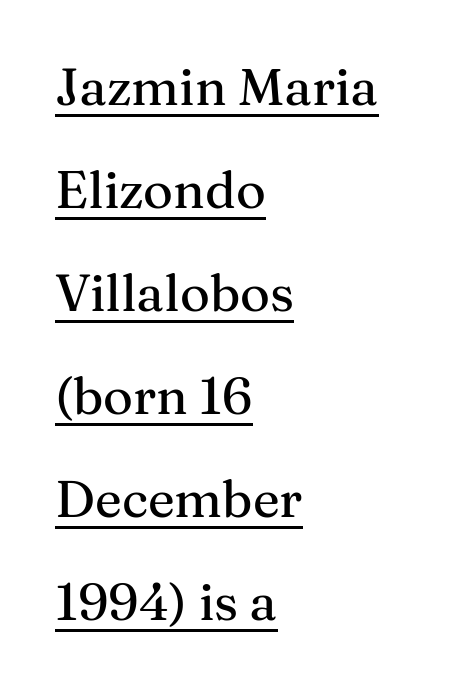
{"serif": "yes", "italic": "no", "width": "normal", "stroke_contrast": "medium", "x_height": "medium", "monospaced": "no", "underline": "yes", "align": "left", "line_spacing": "loose", "line_spacing_ratio": 2.02, "letter_spacing": "normal", "letter_spacing_em": 0.0, "glyph_px": 51}
